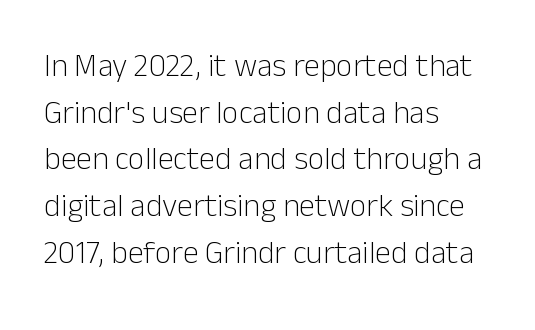
Note the varied advance widths — an 'i' is clearly narrower than an 'm'. One glance says typical: line gaps are just what's usual. The letters look calm and open, with moderate or lighter stems. The gaps between neighbouring characters are ordinary and unremarkable. This is sans-serif lettering, the kind often seen on screens and signage. Line starts are locked; line ends wander.
